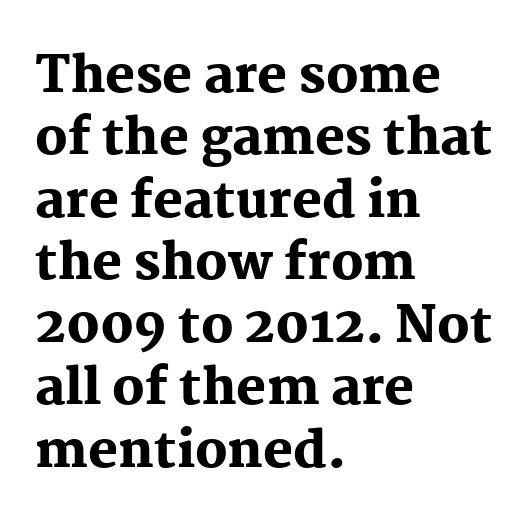
Q: Is the text bold? A: Yes.
Q: Is the text italic (slanted)? A: No, it is upright.
Q: Is the typeface a serif or a sans-serif typeface? A: Serif.
Q: Is the text underlined? A: No.
Q: How is the paragraph aligned? A: Left-aligned.
Q: Is the spacing between letters normal or unusually wide? A: Normal.
Q: Is the spacing between lines tight, normal or loose? A: Normal.
Q: Width (condensed, normal, or wide)? A: Normal.
Q: Stroke contrast? A: Medium.
Q: x-height? A: Medium.
Q: Monospaced? A: No.
